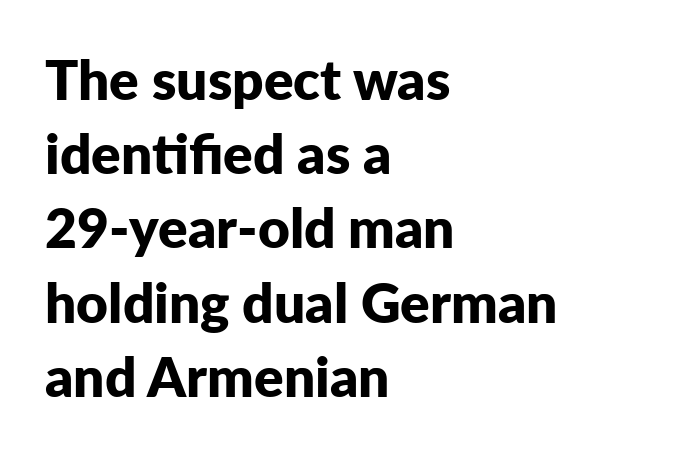
The image shows 55 px bold sans-serif type, upright; set left-aligned, normal line spacing (1.35x), normal letter spacing, not underlined; low stroke contrast and a medium x-height.
